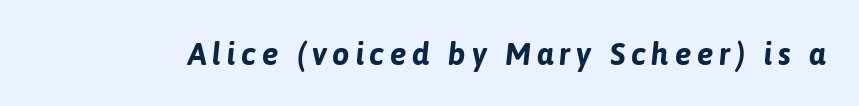
Q: Is the text bold? A: Yes.
Q: Is the text italic (slanted)? A: Yes, it leans right by about 6 degrees.
Q: Is the text underlined? A: No.
Q: Width (condensed, normal, or wide)? A: Normal.
Q: Stroke contrast? A: Low.
Q: x-height? A: Medium.
Q: Monospaced? A: No.
